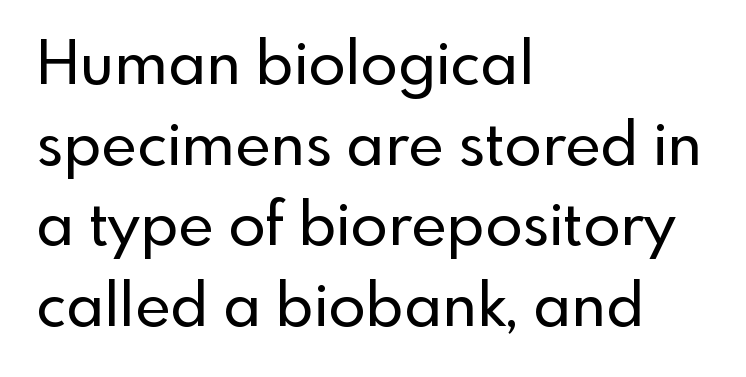
{"serif": "no", "italic": "no", "width": "normal", "x_height": "small", "monospaced": "no", "underline": "no", "align": "left", "line_spacing": "normal", "line_spacing_ratio": 1.32, "letter_spacing": "normal", "letter_spacing_em": 0.0, "glyph_px": 61}
